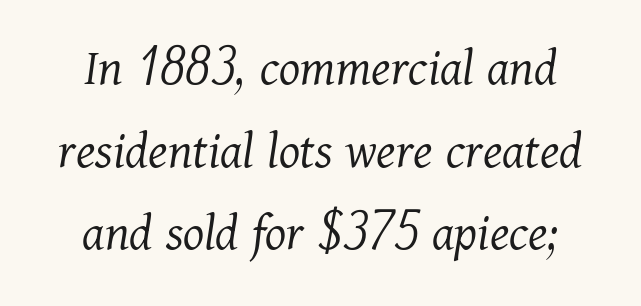
The image shows 54 px light serif type, italic (leaning right); set centered, normal line spacing (1.53x), normal letter spacing, not underlined; medium stroke contrast and a medium x-height.
